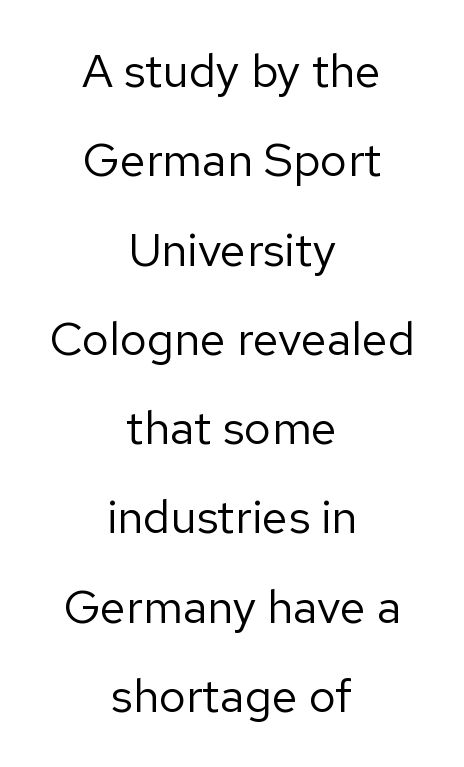
Q: Is the text bold? A: No.
Q: Is the text italic (slanted)? A: No, it is upright.
Q: Is the typeface a serif or a sans-serif typeface? A: Sans-serif.
Q: Is the text underlined? A: No.
Q: How is the paragraph aligned? A: Centered.
Q: Is the spacing between letters normal or unusually wide? A: Normal.
Q: Is the spacing between lines tight, normal or loose? A: Loose.
Q: Width (condensed, normal, or wide)? A: Normal.
Q: Stroke contrast? A: Low.
Q: x-height? A: Medium.
Q: Monospaced? A: No.
